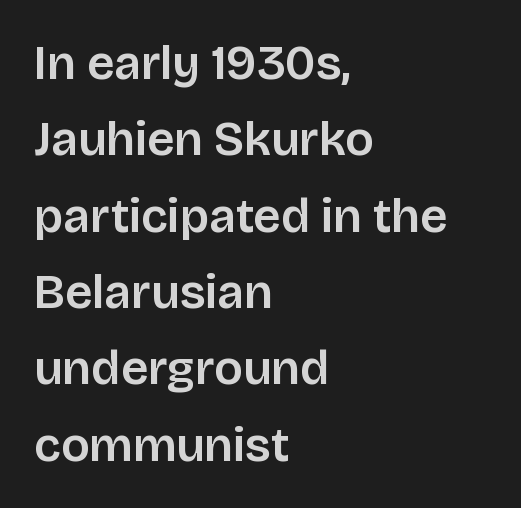
The image shows 48 px sans-serif type, upright; set left-aligned, normal line spacing (1.59x), normal letter spacing, not underlined; low stroke contrast and a large x-height.
